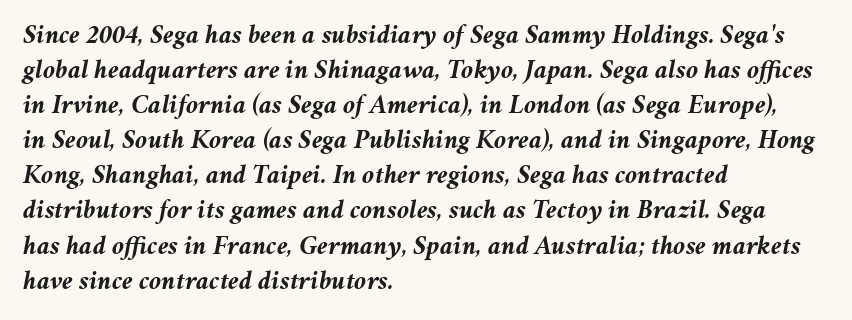
{"italic": "yes", "lean": "right", "slant_degrees": 11, "bold": "yes", "underline": "no", "align": "left", "line_spacing": "normal", "line_spacing_ratio": 1.3, "letter_spacing": "normal", "letter_spacing_em": 0.0, "glyph_px": 27}
